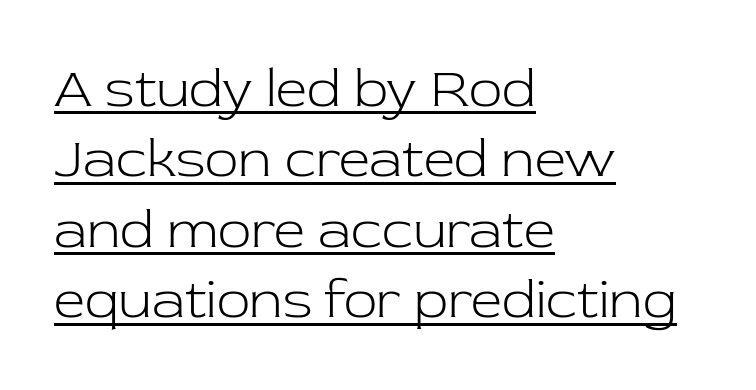
The image shows 55 px light serif type, upright; set left-aligned, normal line spacing (1.28x), normal letter spacing, underlined; low stroke contrast and a medium x-height.
